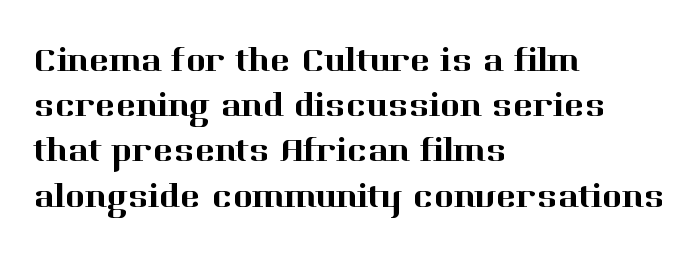
The rendering uses natural spacing where letterforms have individual widths. Compared with a centered layout, this one pins lines to the left instead. Stroke terminals: seriffed. Check under the words: just untouched page. It's the straight-up-and-down kind of type.
